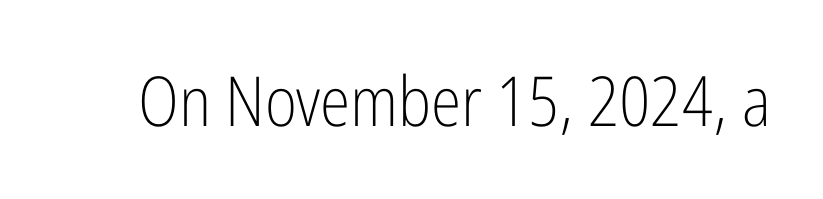
{"serif": "no", "italic": "no", "bold": "no", "weight": "light", "width": "condensed", "stroke_contrast": "low", "x_height": "medium", "monospaced": "no", "underline": "no", "letter_spacing": "normal", "letter_spacing_em": 0.0, "glyph_px": 69}
